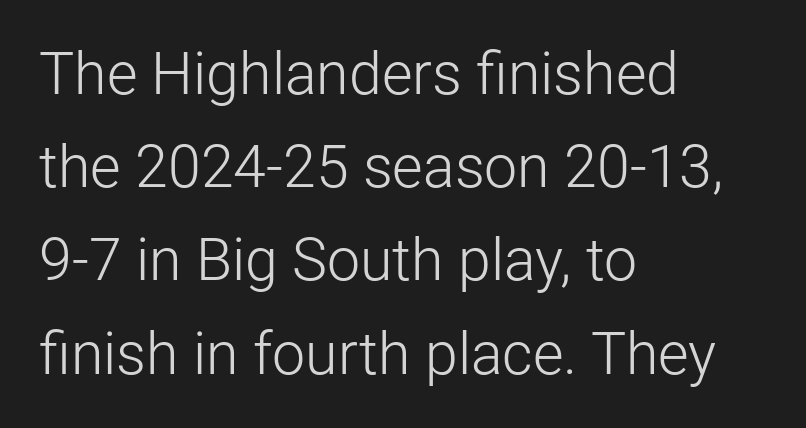
Q: Is the text bold? A: No.
Q: Is the text italic (slanted)? A: No, it is upright.
Q: Is the typeface a serif or a sans-serif typeface? A: Sans-serif.
Q: Is the text underlined? A: No.
Q: How is the paragraph aligned? A: Left-aligned.
Q: Is the spacing between letters normal or unusually wide? A: Normal.
Q: Is the spacing between lines tight, normal or loose? A: Normal.
Q: Width (condensed, normal, or wide)? A: Normal.
Q: Stroke contrast? A: Low.
Q: x-height? A: Medium.
Q: Monospaced? A: No.
